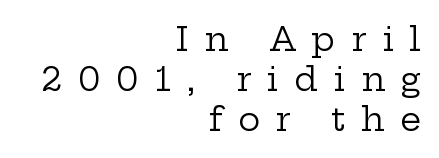
{"serif": "yes", "italic": "no", "bold": "no", "weight": "regular", "width": "wide", "stroke_contrast": "low", "x_height": "medium", "monospaced": "no", "underline": "no", "align": "right", "line_spacing_ratio": 1.21, "letter_spacing": "wide", "letter_spacing_em": 0.47, "glyph_px": 33}
